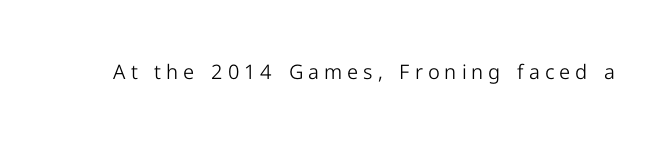
Rule under the text: the space is simply empty. Every character sits straight up, as roman type does. This is not heavy type; no bold has been used. Tracking value appears strongly positive — letters spread wide.
